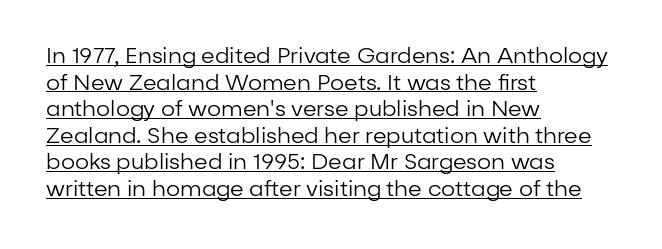
The image shows 22 px text type, upright; set left-aligned, line spacing 1.21x, normal letter spacing, underlined.
